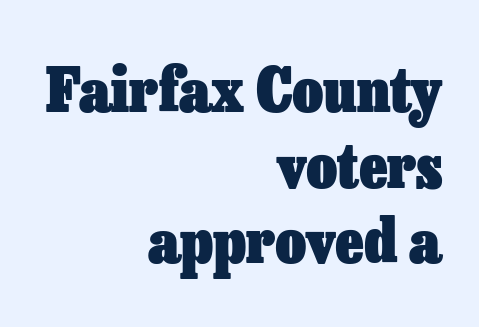
Glance below the letters and you will spot only blank space. If you drew a line through each stem, it would be perfectly vertical. The horizontal fit of the characters is conventional and even. In terms of weight, the rendering is a true, heavy bold. Is this a fixed-width face? No — the glyphs have proportional, varying widths.
